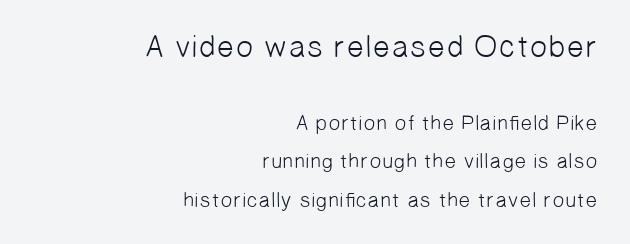
The image shows 31 px light sans-serif type; set right-aligned, line spacing 1.82x, normal letter spacing, not underlined; the first (top) block is 1.48x larger; low stroke contrast and a medium x-height.
